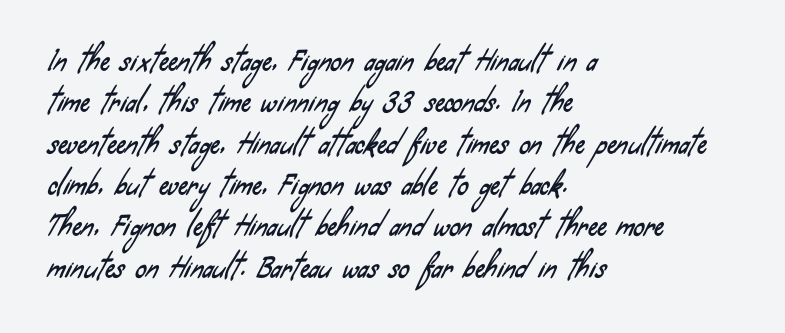
Any mark beneath the type? The region is blank. The space between consecutive lines is moderate. Short and long lines alike share a common starting point at left. This sample uses plain, unmodified letter spacing.
